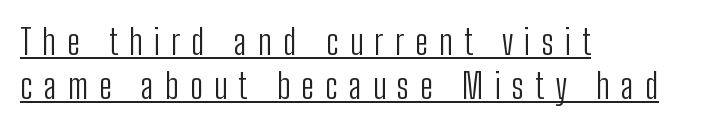
{"serif": "no", "italic": "no", "bold": "no", "weight": "light", "width": "condensed", "stroke_contrast": "low", "x_height": "medium", "monospaced": "no", "underline": "yes", "align": "left", "line_spacing": "normal", "line_spacing_ratio": 1.26, "letter_spacing": "wide", "letter_spacing_em": 0.32, "glyph_px": 35}
